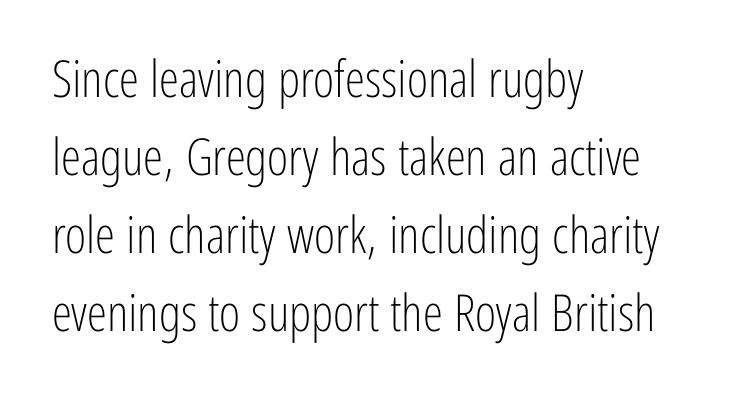
{"serif": "no", "italic": "no", "bold": "no", "weight": "light", "width": "condensed", "stroke_contrast": "low", "x_height": "medium", "monospaced": "no", "underline": "no", "align": "left", "line_spacing": "normal", "line_spacing_ratio": 1.53, "letter_spacing": "normal", "letter_spacing_em": 0.0, "glyph_px": 51}
